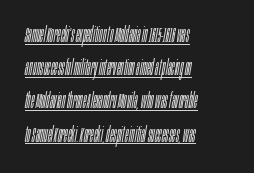
Vertically, the passage feels balanced, rows spaced as you'd expect. You could call the tracking neutral — neither tight nor loose. Each line starts at the same left margin while the right side varies. Stroke thickness stays within the range of a standard reading face or lighter. You can see a thin bar hugging the bottom of the glyphs. Observe the lean: these are italic letterforms.
